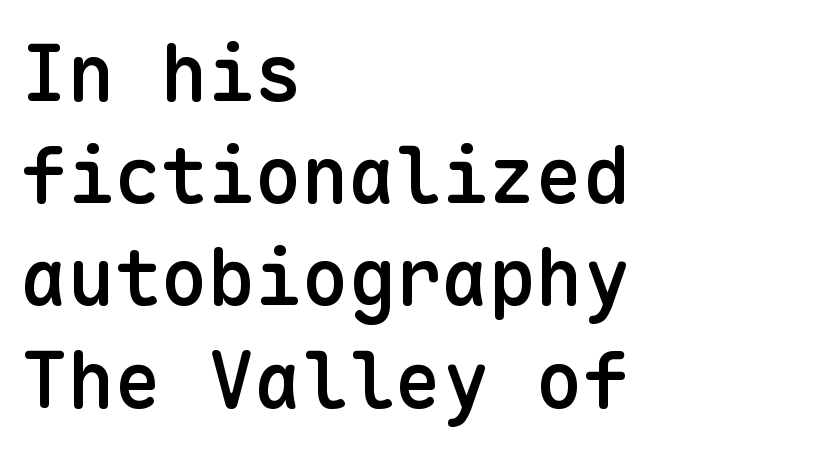
Q: Is the text bold? A: Semi-bold.
Q: Is the text italic (slanted)? A: No, it is upright.
Q: Is the typeface a serif or a sans-serif typeface? A: Sans-serif.
Q: Is the text underlined? A: No.
Q: How is the paragraph aligned? A: Left-aligned.
Q: Is the spacing between letters normal or unusually wide? A: Normal.
Q: Is the spacing between lines tight, normal or loose? A: Normal.
Q: Width (condensed, normal, or wide)? A: Normal.
Q: Stroke contrast? A: Low.
Q: x-height? A: Medium.
Q: Monospaced? A: Yes.
